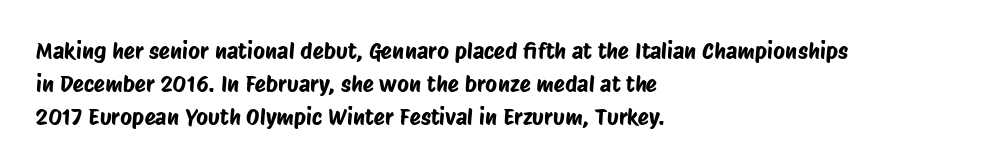
The image shows 23 px text type; set left-aligned, normal line spacing (1.44x), normal letter spacing, not underlined.
